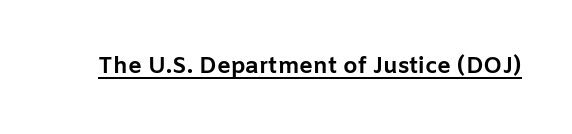
The image shows 23 px bold type, upright; set normal letter spacing, underlined.
